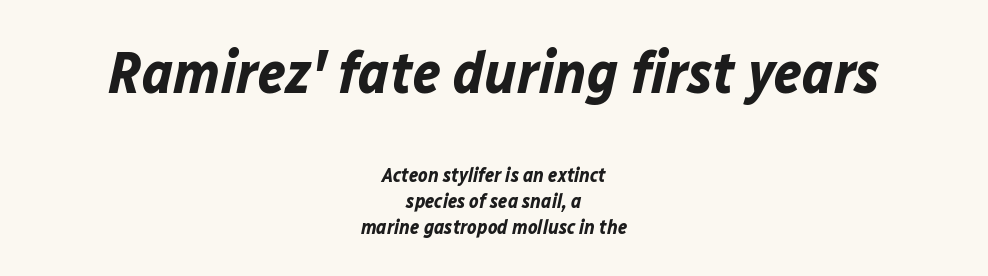
The image shows 60 px bold type, italic (leaning right); set centered, normal line spacing (1.31x), normal letter spacing, not underlined; the first (top) block is 3.0x larger; low stroke contrast and a medium x-height.
